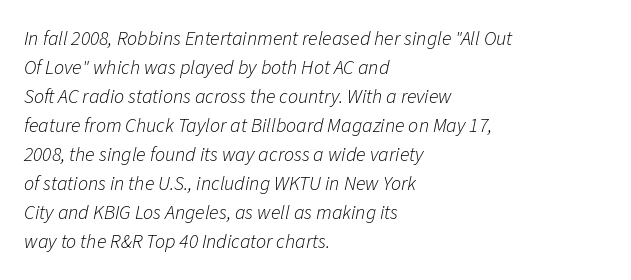
Q: Is the text bold? A: No.
Q: Is the text italic (slanted)? A: Yes, it leans right by about 11 degrees.
Q: Is the text underlined? A: No.
Q: How is the paragraph aligned? A: Left-aligned.
Q: Is the spacing between letters normal or unusually wide? A: Normal.
Q: Is the spacing between lines tight, normal or loose? A: Normal.
